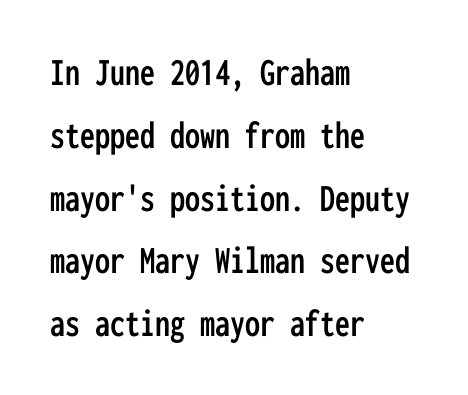
The image shows 40 px condensed sans-serif type, upright, monospaced; set left-aligned, normal line spacing (1.57x), normal letter spacing, not underlined; low stroke contrast and a medium x-height.
